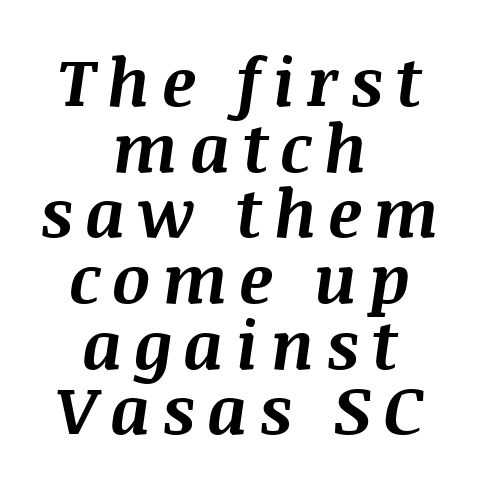
Line spacing here is tight. The sample has been set heavy, in full bold. The foot of each line stays bare and open. This sample has the flowing, uneven cadence of proportional lettering.
